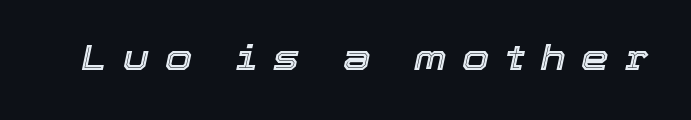
Q: Is the text italic (slanted)? A: Yes, it leans right by about 12 degrees.
Q: Is the text underlined? A: No.
Q: Is the spacing between letters normal or unusually wide? A: Unusually wide.
Q: Width (condensed, normal, or wide)? A: Normal.
Q: x-height? A: Medium.
Q: Monospaced? A: No.
